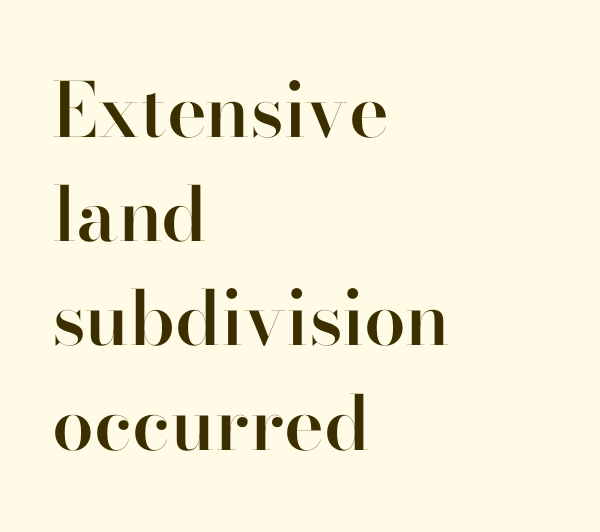
Ordinary non-slanted type is in use. The passage is arranged the way most books set body copy — flush left. Successive baselines arrive at the customary interval. Default kerning and tracking; the words read as compact shapes.
